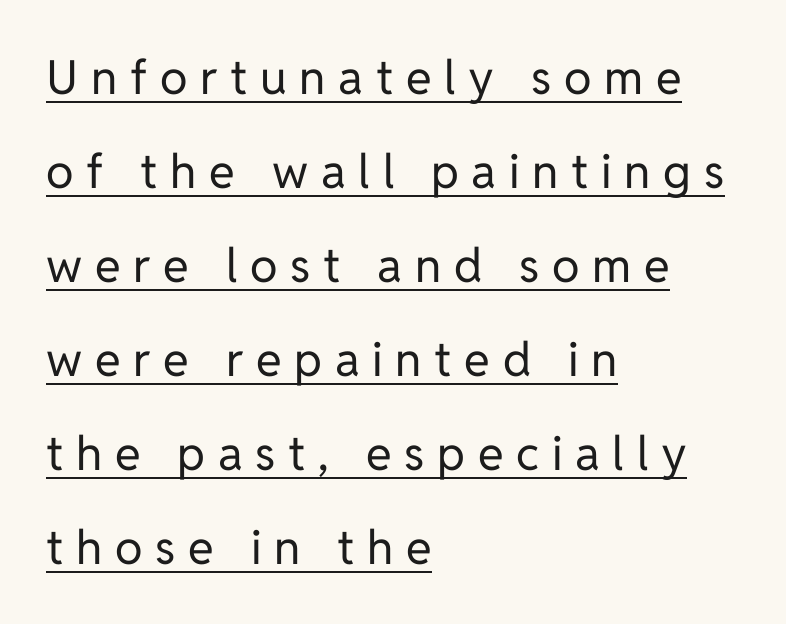
Q: Is the text bold? A: No.
Q: Is the text italic (slanted)? A: No, it is upright.
Q: Is the typeface a serif or a sans-serif typeface? A: Sans-serif.
Q: Is the text underlined? A: Yes.
Q: How is the paragraph aligned? A: Left-aligned.
Q: Is the spacing between letters normal or unusually wide? A: Unusually wide.
Q: Is the spacing between lines tight, normal or loose? A: Loose.
Q: Width (condensed, normal, or wide)? A: Normal.
Q: Stroke contrast? A: Low.
Q: x-height? A: Medium.
Q: Monospaced? A: No.
